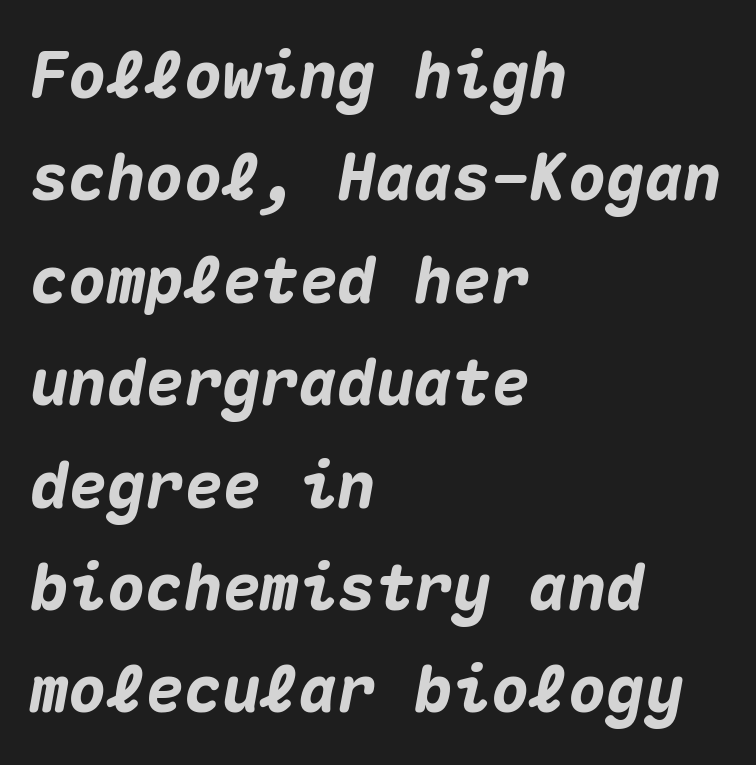
{"italic": "yes", "lean": "right", "slant_degrees": 10, "bold": "yes", "weight": "heavy", "width": "normal", "stroke_contrast": "medium", "x_height": "medium", "monospaced": "yes", "underline": "no", "align": "left", "line_spacing": "normal", "line_spacing_ratio": 1.6, "letter_spacing": "normal", "letter_spacing_em": 0.0, "glyph_px": 64}
